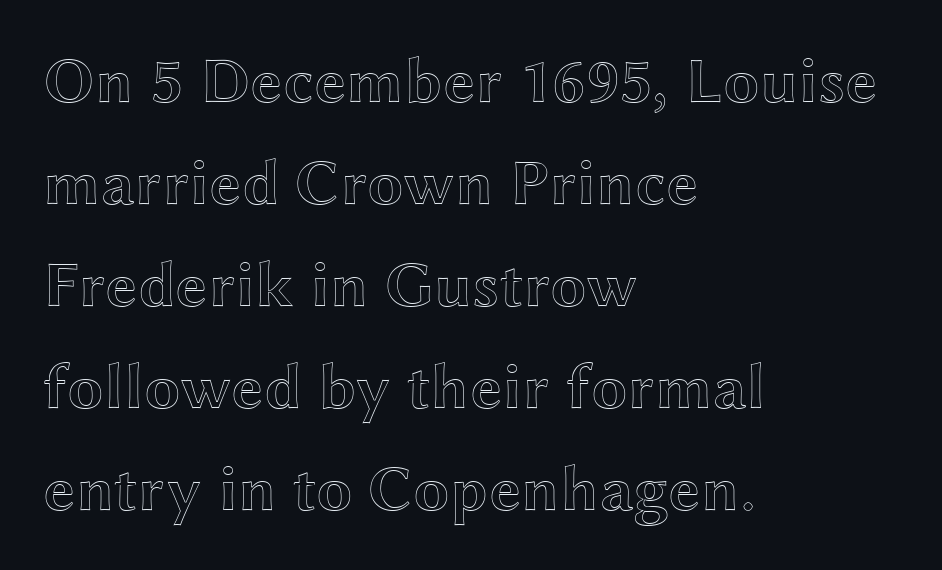
{"italic": "no", "width": "wide", "x_height": "medium", "monospaced": "no", "underline": "no", "align": "left", "line_spacing": "normal", "line_spacing_ratio": 1.57, "letter_spacing": "normal", "letter_spacing_em": 0.0, "glyph_px": 65}
